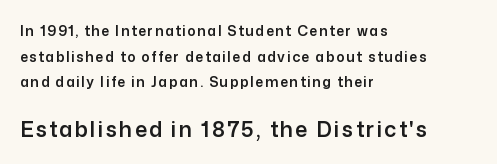
Q: Is the text italic (slanted)? A: No, it is upright.
Q: Is the text underlined? A: No.
Q: How is the paragraph aligned? A: Left-aligned.
Q: Which block of text is set in a larger size, the first (top) or the second (bottom)? A: The second (bottom) one.
